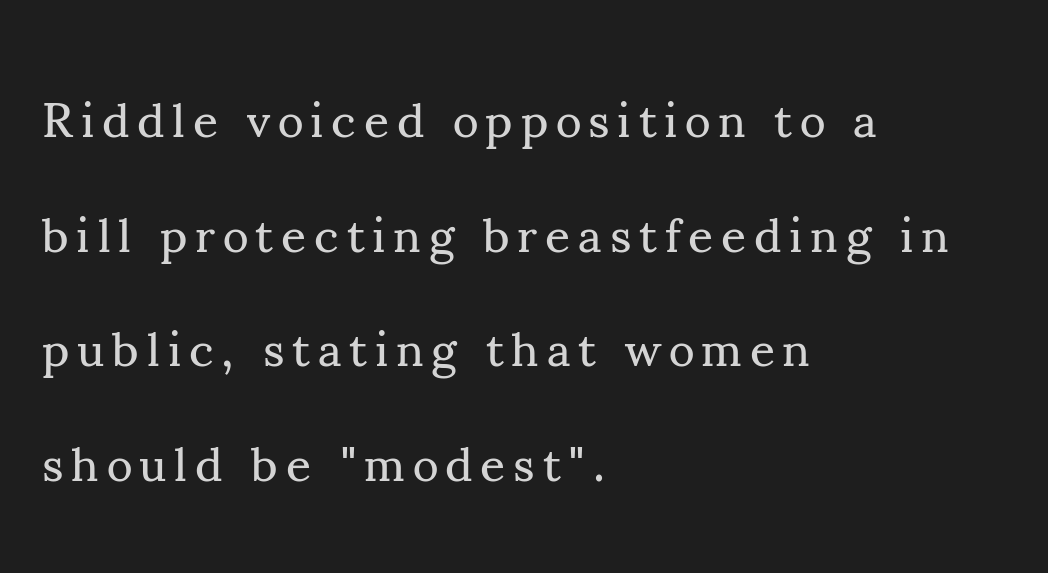
The image shows 49 px regular-weight serif type, upright; set left-aligned, loose line spacing (2.34x), not underlined; medium stroke contrast and a small x-height.
